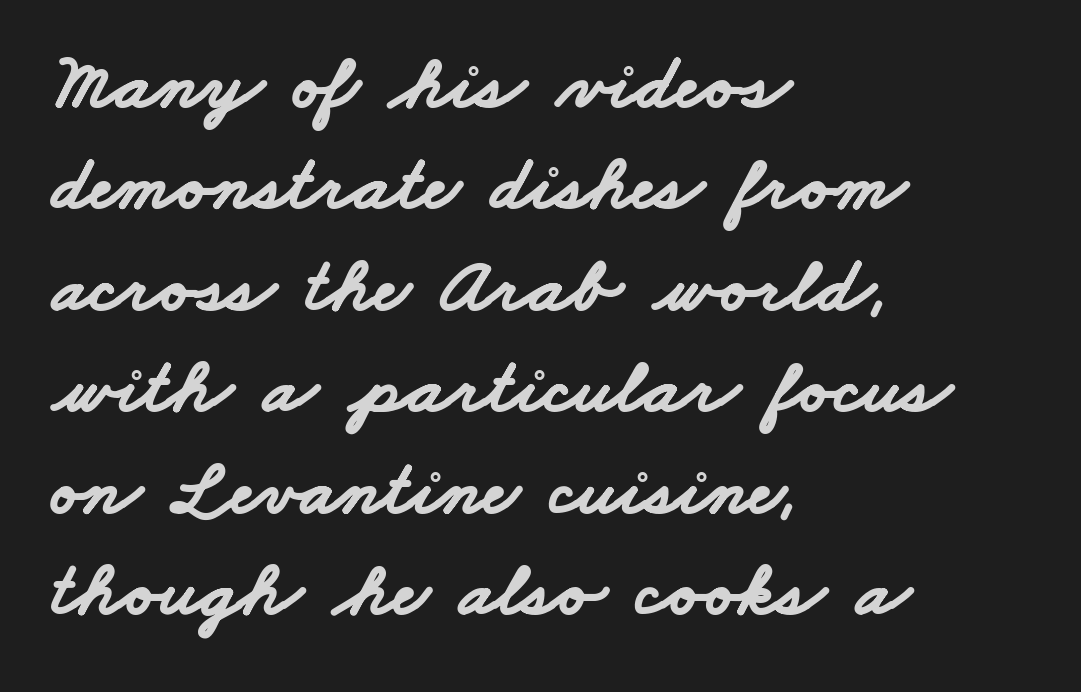
No word sits above an underline. The passage shown is typed in a proportional face where columns would drift. Evenly set lines give the paragraph a standard silhouette. To sum up the face: it is a sans, with no serifs. Heft: maximum for text — a bold.
